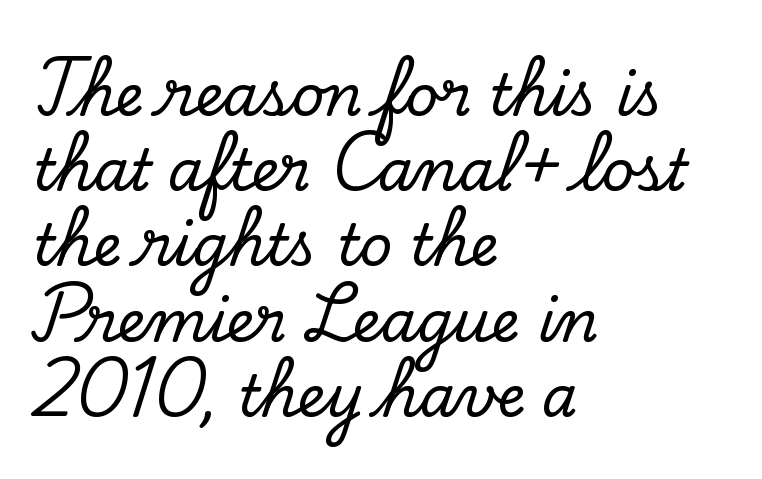
Characters follow at the spacing the type designer built in. This sample is left-justified, so line endings fall wherever the words run out. The letters carry serifs — small finishing strokes at the ends of their stems. Words float on clear page, feet unadorned. The rows are spaced the way most documents space them.
